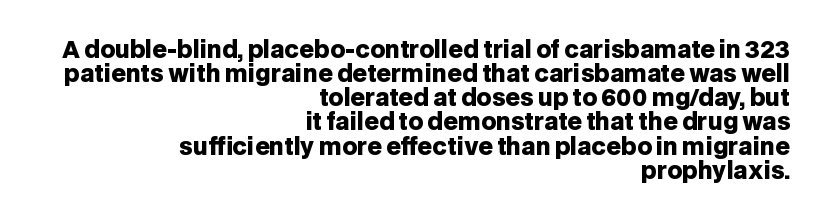
{"italic": "no", "bold": "yes", "underline": "no", "align": "right", "line_spacing": "tight", "line_spacing_ratio": 1.05, "letter_spacing": "normal", "letter_spacing_em": 0.0, "glyph_px": 23}
